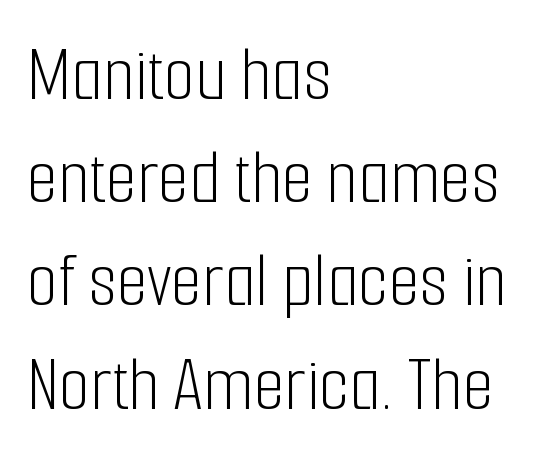
The image shows 80 px light, condensed sans-serif type, upright; set left-aligned, normal line spacing (1.29x), normal letter spacing, not underlined; low stroke contrast and a medium x-height.
